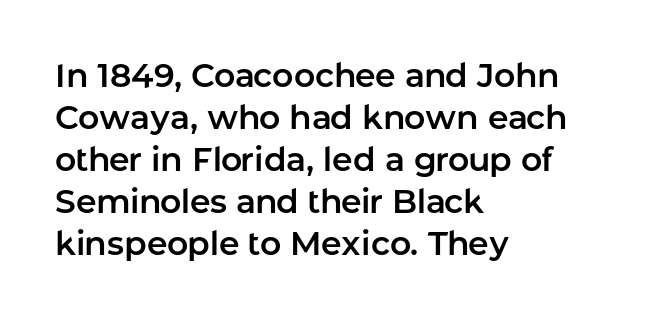
The image shows 33 px sans-serif type, upright; set left-aligned, normal line spacing (1.27x), normal letter spacing, not underlined; low stroke contrast and a medium x-height.
